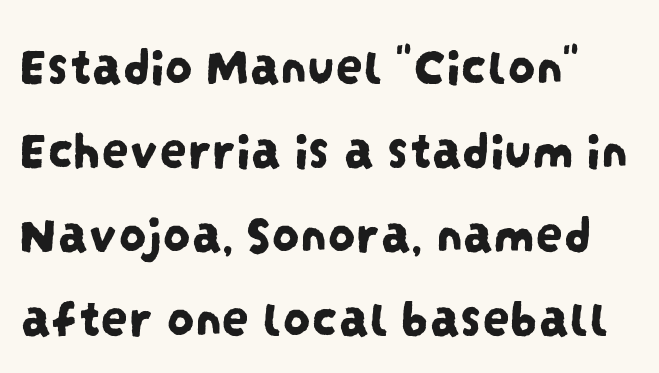
The image shows 55 px condensed sans-serif type; set normal line spacing (1.53x), normal letter spacing, not underlined; low stroke contrast and a large x-height.
